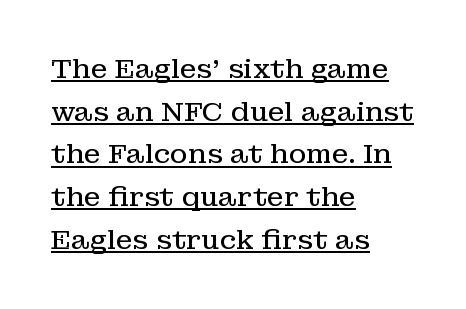
{"italic": "no", "bold": "no", "underline": "yes", "align": "left", "line_spacing": "normal", "line_spacing_ratio": 1.58, "letter_spacing": "normal", "letter_spacing_em": 0.0, "glyph_px": 27}
